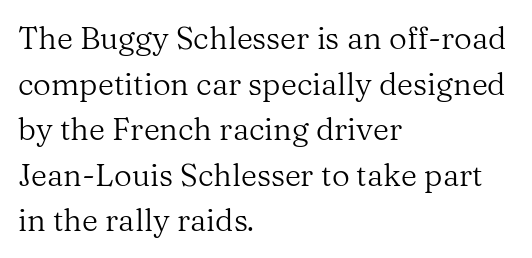
The image shows 31 px regular-weight serif type, upright; set left-aligned, normal line spacing (1.47x), normal letter spacing, not underlined; medium stroke contrast and a medium x-height.
